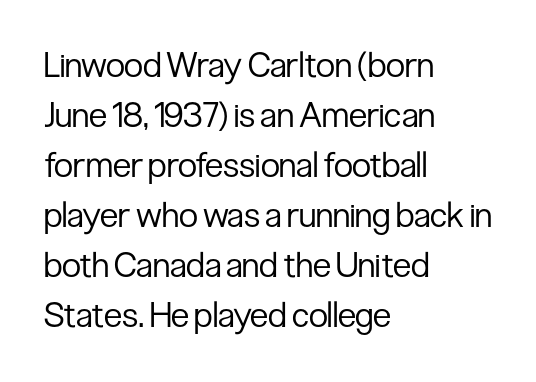
Q: Is the text bold? A: No.
Q: Is the text italic (slanted)? A: No, it is upright.
Q: Is the typeface a serif or a sans-serif typeface? A: Sans-serif.
Q: Is the text underlined? A: No.
Q: How is the paragraph aligned? A: Left-aligned.
Q: Is the spacing between letters normal or unusually wide? A: Normal.
Q: Is the spacing between lines tight, normal or loose? A: Normal.
Q: Width (condensed, normal, or wide)? A: Condensed.
Q: Stroke contrast? A: Low.
Q: x-height? A: Medium.
Q: Monospaced? A: No.
